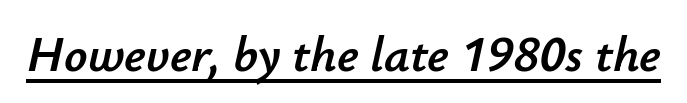
Tracking here is standard; glyphs follow each other at the usual distance. Each line of the rendering has a horizontal stroke beneath the glyphs. The rendering uses natural spacing where letterforms have individual widths. This sample uses an oblique cut, with every glyph tilted off the vertical.
